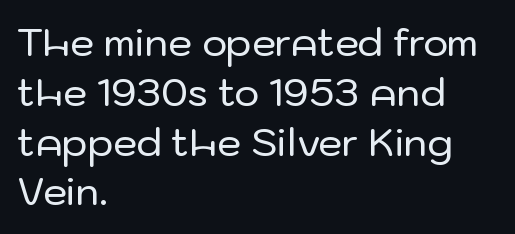
Q: Is the text italic (slanted)? A: No, it is upright.
Q: Is the typeface a serif or a sans-serif typeface? A: Sans-serif.
Q: Is the text underlined? A: No.
Q: How is the paragraph aligned? A: Left-aligned.
Q: Is the spacing between letters normal or unusually wide? A: Normal.
Q: Is the spacing between lines tight, normal or loose? A: Normal.
Q: Width (condensed, normal, or wide)? A: Normal.
Q: Stroke contrast? A: Low.
Q: x-height? A: Medium.
Q: Monospaced? A: No.
